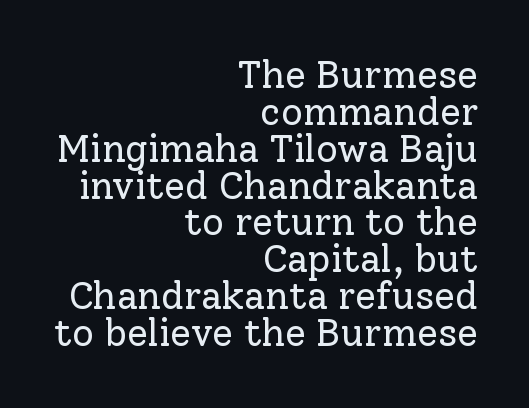
Stroke thickness stays within the range of a standard reading face or lighter. The horizontal fit of the characters is conventional and even. Classification — serif. Character widths vary here, with narrow letters taking less room than wide ones. Rendered with straight, roman letterforms. Has an underline been added? It has not.
